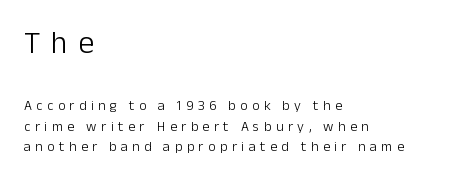
Q: Is the text bold? A: No.
Q: Is the text italic (slanted)? A: No, it is upright.
Q: Is the typeface a serif or a sans-serif typeface? A: Sans-serif.
Q: Is the text underlined? A: No.
Q: How is the paragraph aligned? A: Left-aligned.
Q: Is the spacing between letters normal or unusually wide? A: Unusually wide.
Q: Is the spacing between lines tight, normal or loose? A: Normal.
Q: Which block of text is set in a larger size, the first (top) or the second (bottom)? A: The first (top) one.
Q: Width (condensed, normal, or wide)? A: Normal.
Q: Stroke contrast? A: Low.
Q: x-height? A: Medium.
Q: Monospaced? A: No.
